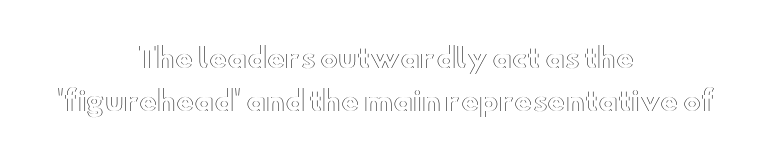
{"italic": "no", "underline": "no", "align": "center", "line_spacing": "normal", "line_spacing_ratio": 1.61, "letter_spacing": "normal", "letter_spacing_em": 0.0, "glyph_px": 27}
